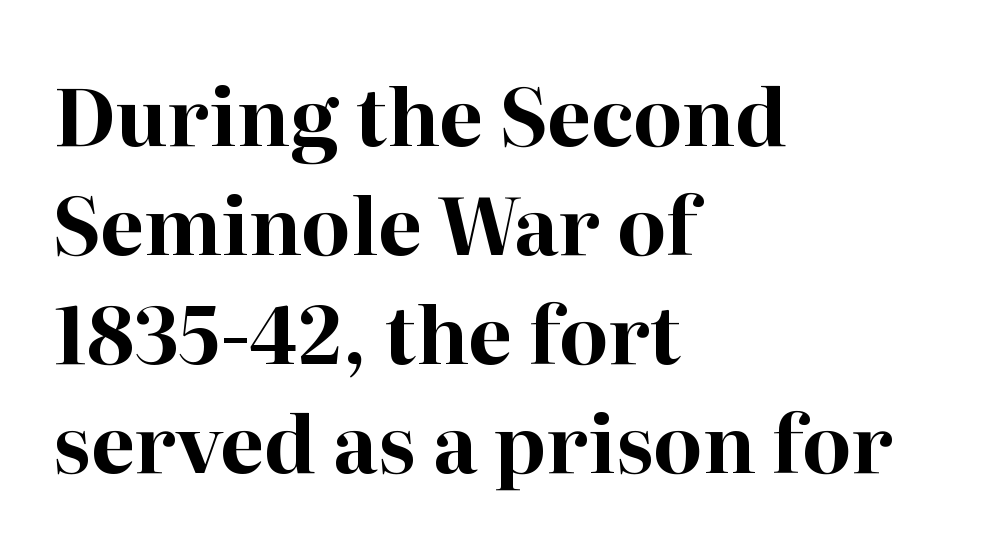
Q: Is the text bold? A: Yes.
Q: Is the text italic (slanted)? A: No, it is upright.
Q: Is the typeface a serif or a sans-serif typeface? A: Serif.
Q: Is the text underlined? A: No.
Q: How is the paragraph aligned? A: Left-aligned.
Q: Is the spacing between letters normal or unusually wide? A: Normal.
Q: Is the spacing between lines tight, normal or loose? A: Normal.
Q: Width (condensed, normal, or wide)? A: Normal.
Q: Stroke contrast? A: High.
Q: x-height? A: Medium.
Q: Monospaced? A: No.
